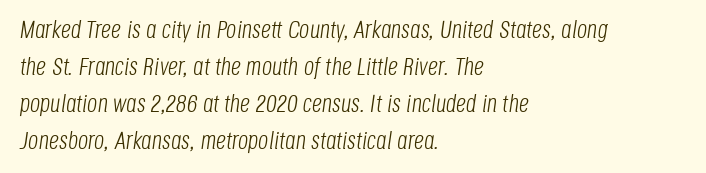
Q: Is the text bold? A: No.
Q: Is the text italic (slanted)? A: Yes, it leans right by about 8 degrees.
Q: Is the text underlined? A: No.
Q: How is the paragraph aligned? A: Left-aligned.
Q: Is the spacing between letters normal or unusually wide? A: Normal.
Q: Is the spacing between lines tight, normal or loose? A: Normal.
